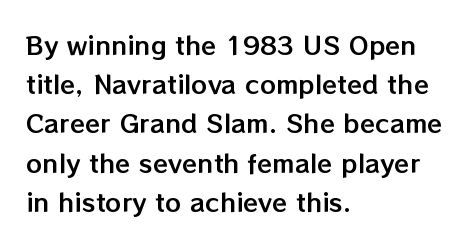
Q: Is the text italic (slanted)? A: No, it is upright.
Q: Is the text underlined? A: No.
Q: How is the paragraph aligned? A: Left-aligned.
Q: Is the spacing between letters normal or unusually wide? A: Normal.
Q: Is the spacing between lines tight, normal or loose? A: Normal.
